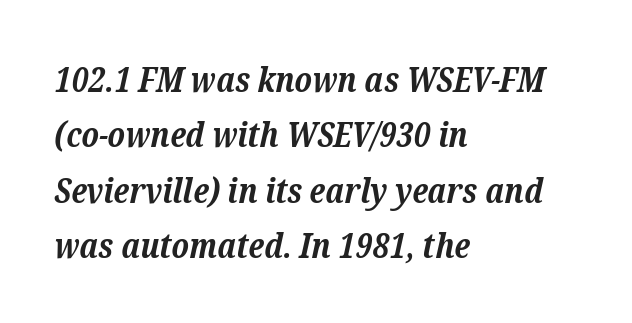
Q: Is the text bold? A: Yes.
Q: Is the text italic (slanted)? A: Yes, it leans right by about 12 degrees.
Q: Is the typeface a serif or a sans-serif typeface? A: Serif.
Q: Is the text underlined? A: No.
Q: How is the paragraph aligned? A: Left-aligned.
Q: Is the spacing between letters normal or unusually wide? A: Normal.
Q: Is the spacing between lines tight, normal or loose? A: Normal.
Q: Width (condensed, normal, or wide)? A: Normal.
Q: Stroke contrast? A: Low.
Q: x-height? A: Medium.
Q: Monospaced? A: No.
